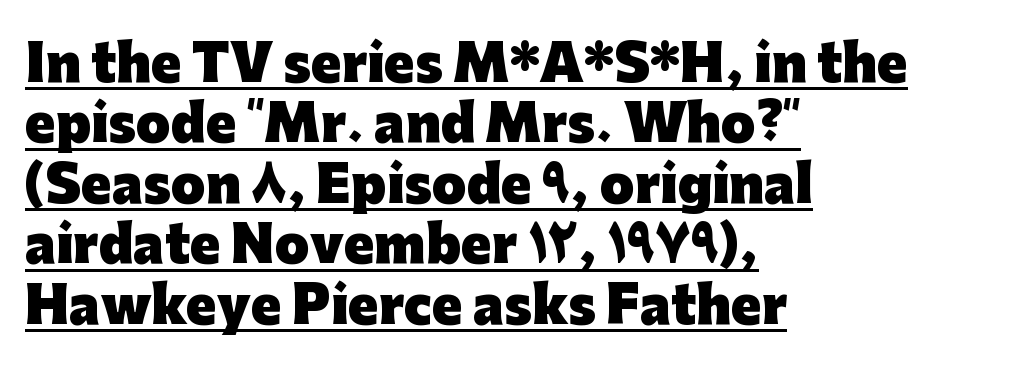
The image shows 50 px heavy sans-serif type, upright; set left-aligned, line spacing 1.21x, normal letter spacing, underlined; low stroke contrast and a medium x-height.
